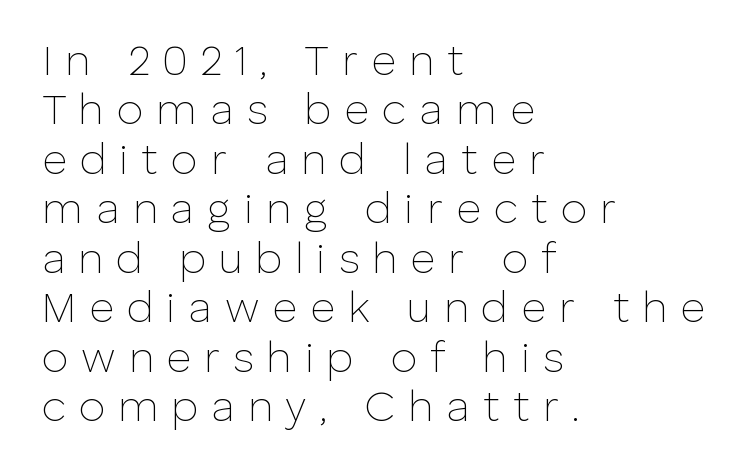
{"serif": "no", "italic": "no", "bold": "no", "weight": "thin", "width": "normal", "stroke_contrast": "low", "x_height": "medium", "monospaced": "no", "underline": "no", "align": "left", "line_spacing": "tight", "line_spacing_ratio": 1.15, "letter_spacing": "wide", "letter_spacing_em": 0.3, "glyph_px": 43}
